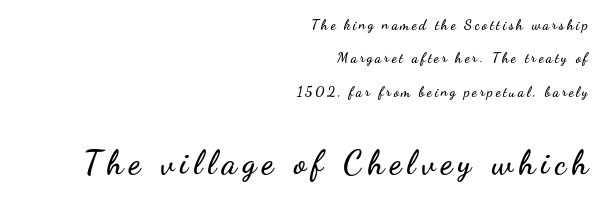
The face used here is proportionally spaced, like ordinary book or web type. Line ends are locked; line starts wander. Airy leading.
